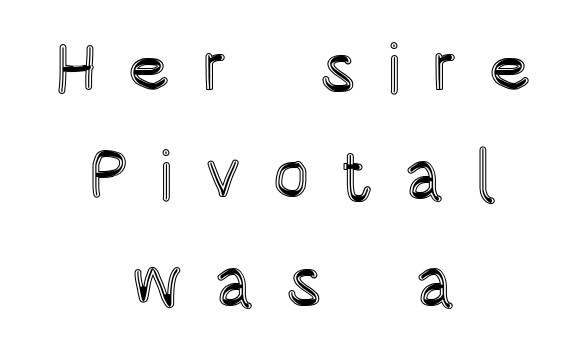
{"italic": "no", "width": "condensed", "x_height": "large", "monospaced": "no", "underline": "no", "align": "center", "line_spacing": "normal", "line_spacing_ratio": 1.53, "letter_spacing": "wide", "letter_spacing_em": 0.43, "glyph_px": 70}
